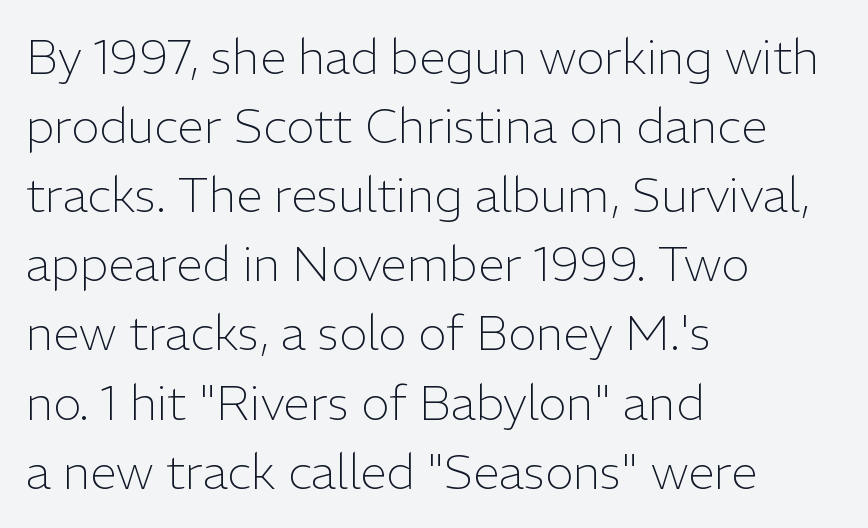
{"serif": "no", "italic": "no", "bold": "no", "weight": "light", "width": "normal", "stroke_contrast": "low", "x_height": "medium", "monospaced": "no", "underline": "no", "align": "left", "line_spacing": "normal", "line_spacing_ratio": 1.44, "letter_spacing": "normal", "letter_spacing_em": 0.0, "glyph_px": 48}
